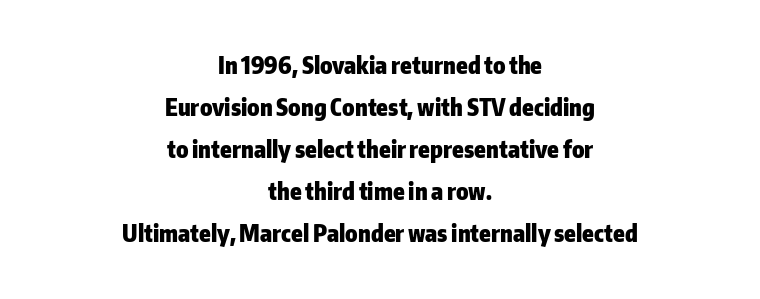
{"italic": "no", "bold": "yes", "underline": "no", "align": "center", "line_spacing_ratio": 1.83, "letter_spacing": "normal", "letter_spacing_em": 0.0, "glyph_px": 23}
